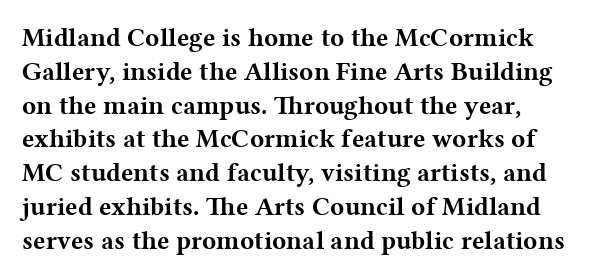
{"italic": "no", "bold": "yes", "underline": "no", "line_spacing": "normal", "line_spacing_ratio": 1.3, "letter_spacing": "normal", "letter_spacing_em": 0.0, "glyph_px": 26}
